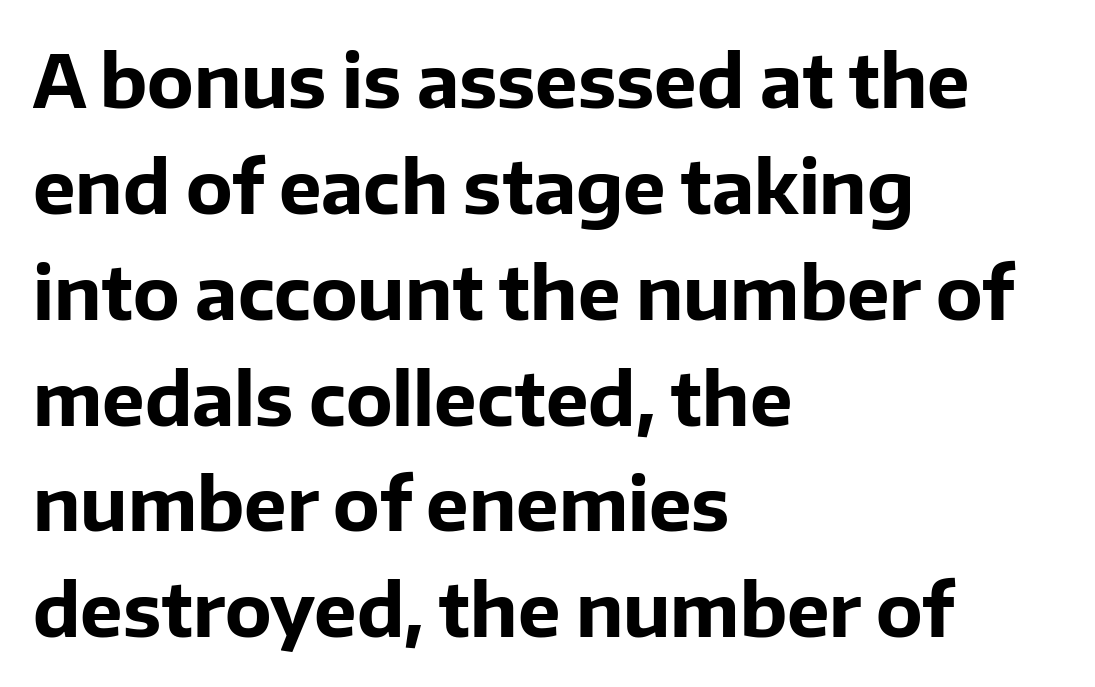
The image shows 72 px bold sans-serif type, upright; set left-aligned, normal line spacing (1.47x), normal letter spacing, not underlined; low stroke contrast and a medium x-height.
